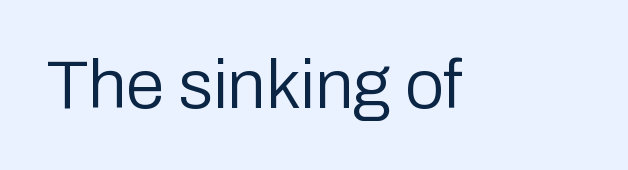
Bold? No — there's no thickening of the strokes. Words appear dense and cohesive because spacing is normal. Type without underlining. Nothing sits at the stroke ends, so this counts as sans-serif. This is the regular roman posture of the typeface. Think of a printed novel: that variable character pitch is what you see here.
